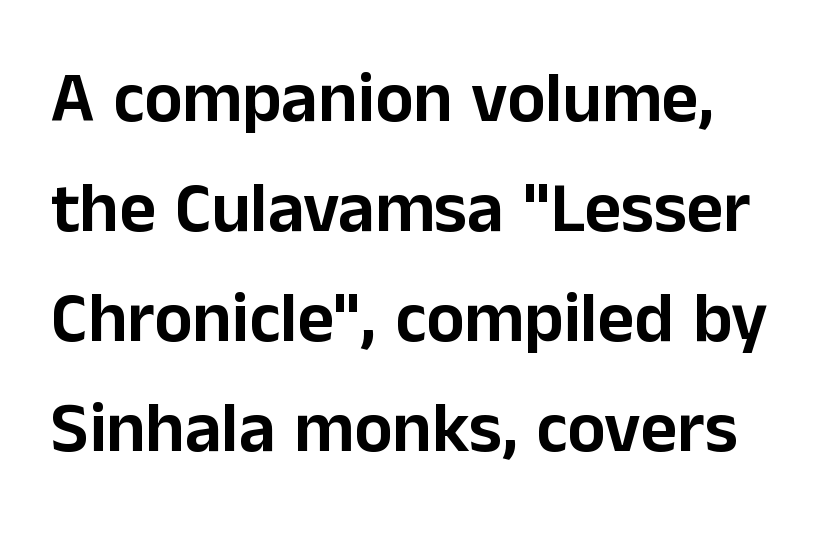
Q: Is the text italic (slanted)? A: No, it is upright.
Q: Is the typeface a serif or a sans-serif typeface? A: Sans-serif.
Q: Is the text underlined? A: No.
Q: Is the spacing between letters normal or unusually wide? A: Normal.
Q: Is the spacing between lines tight, normal or loose? A: Normal.
Q: Width (condensed, normal, or wide)? A: Normal.
Q: Stroke contrast? A: Low.
Q: x-height? A: Medium.
Q: Monospaced? A: No.
